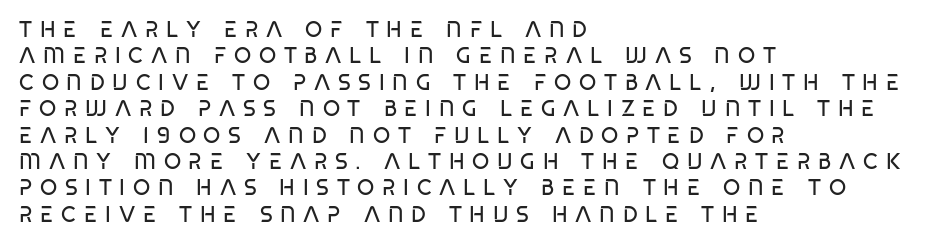
The image shows 22 px text type, upright; set left-aligned, line spacing 1.2x, unusually wide letter spacing (+0.35 em), not underlined.
